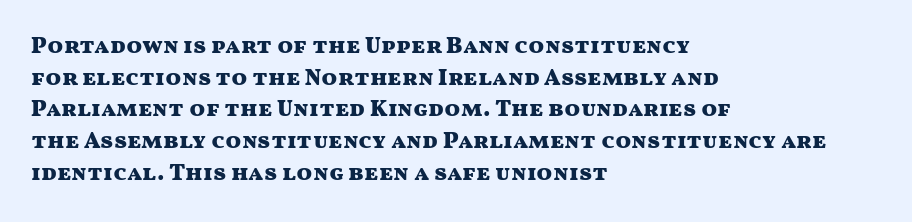
Q: Is the text bold? A: Yes.
Q: Is the text italic (slanted)? A: No, it is upright.
Q: Is the text underlined? A: No.
Q: How is the paragraph aligned? A: Left-aligned.
Q: Is the spacing between letters normal or unusually wide? A: Normal.
Q: Is the spacing between lines tight, normal or loose? A: Normal.
